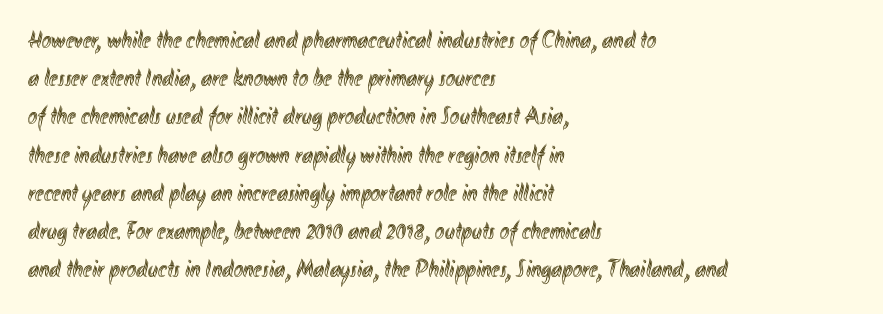
Descenders hang freely into open space. Teacher's note: observe the even left margin — that is flush-left alignment. The vertical gap from one line to the next is medium. The letters sit at their default tracking, neither squeezed nor spread.
